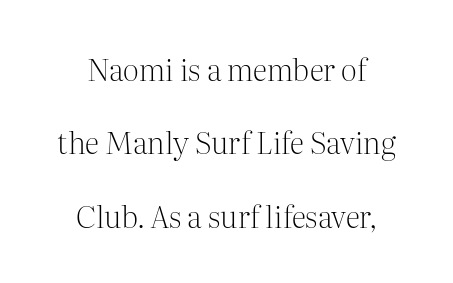
The image shows 30 px light serif type, upright; set centered, loose line spacing (2.45x), normal letter spacing, not underlined; medium stroke contrast and a medium x-height.
